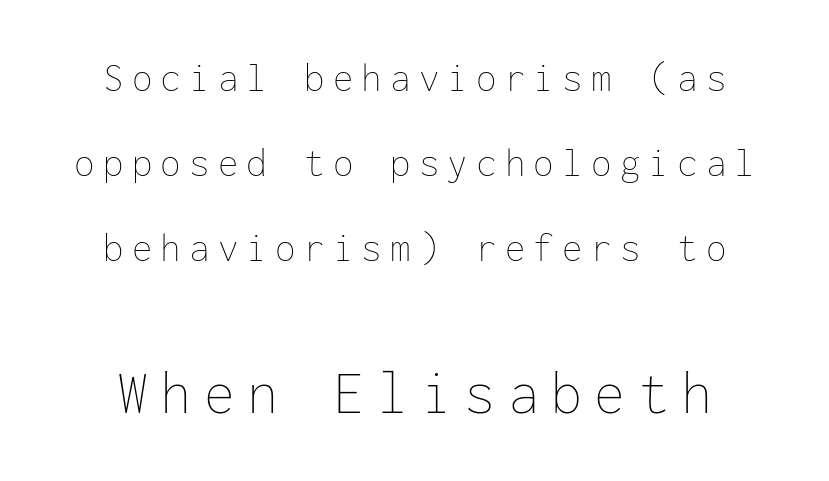
Q: Is the text bold? A: No.
Q: Is the text italic (slanted)? A: No, it is upright.
Q: Is the text underlined? A: No.
Q: Is the spacing between letters normal or unusually wide? A: Unusually wide.
Q: Is the spacing between lines tight, normal or loose? A: Loose.
Q: Which block of text is set in a larger size, the first (top) or the second (bottom)? A: The second (bottom) one.
Q: Width (condensed, normal, or wide)? A: Normal.
Q: Stroke contrast? A: Low.
Q: x-height? A: Medium.
Q: Monospaced? A: Yes.
